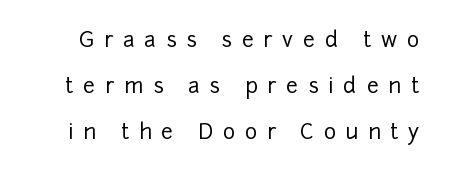
Q: Is the text italic (slanted)? A: No, it is upright.
Q: Is the text underlined? A: No.
Q: Is the spacing between letters normal or unusually wide? A: Unusually wide.
Q: Is the spacing between lines tight, normal or loose? A: Loose.
